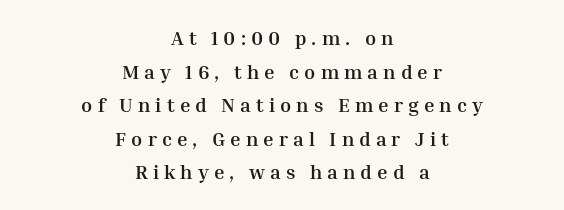
The image shows 20 px bold type, upright; set centered, normal line spacing (1.68x), unusually wide letter spacing (+0.25 em), not underlined.
